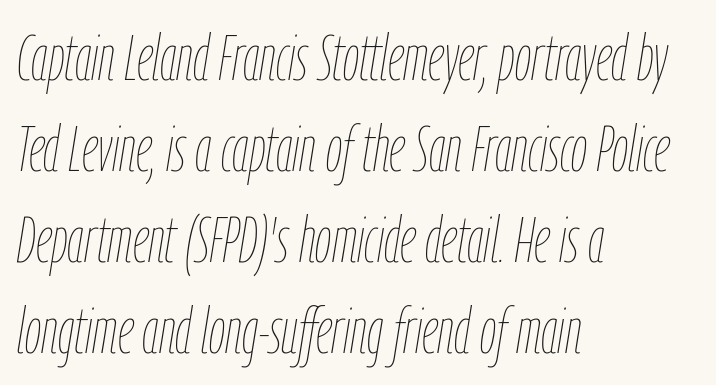
{"italic": "yes", "lean": "right", "slant_degrees": 9, "bold": "no", "weight": "thin", "width": "condensed", "stroke_contrast": "low", "x_height": "medium", "monospaced": "no", "underline": "no", "align": "left", "line_spacing": "normal", "line_spacing_ratio": 1.4, "letter_spacing": "normal", "letter_spacing_em": 0.0, "glyph_px": 65}
